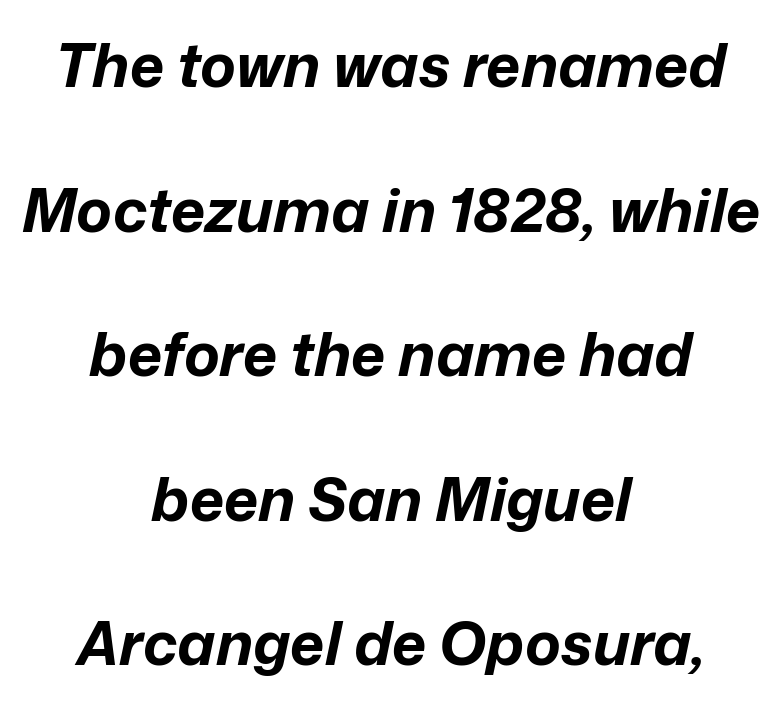
The image shows 60 px bold type, italic (leaning right); set centered, loose line spacing (2.41x), normal letter spacing, not underlined; low stroke contrast and a medium x-height.
